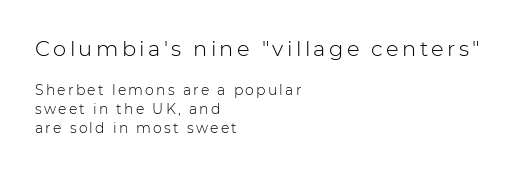
Q: Is the text bold? A: No.
Q: Is the text italic (slanted)? A: No, it is upright.
Q: Is the text underlined? A: No.
Q: How is the paragraph aligned? A: Left-aligned.
Q: Is the spacing between lines tight, normal or loose? A: Normal.
Q: Which block of text is set in a larger size, the first (top) or the second (bottom)? A: The first (top) one.
